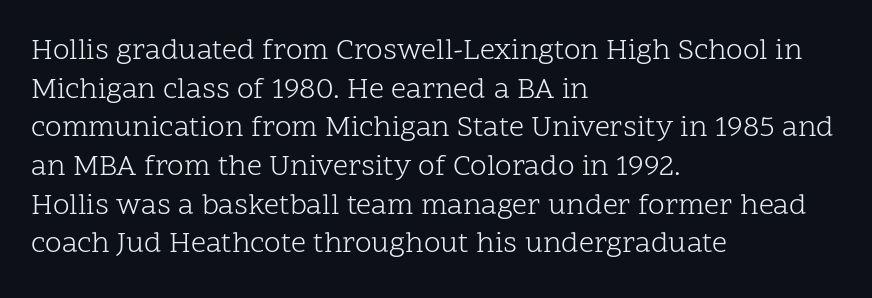
Q: Is the text bold? A: No.
Q: Is the text italic (slanted)? A: No, it is upright.
Q: Is the typeface a serif or a sans-serif typeface? A: Serif.
Q: Is the text underlined? A: No.
Q: How is the paragraph aligned? A: Left-aligned.
Q: Is the spacing between letters normal or unusually wide? A: Normal.
Q: Is the spacing between lines tight, normal or loose? A: Normal.
Q: Width (condensed, normal, or wide)? A: Normal.
Q: Stroke contrast? A: Low.
Q: x-height? A: Medium.
Q: Monospaced? A: No.
